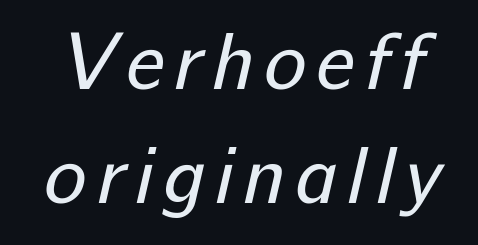
The image shows 80 px regular-weight sans-serif type; set normal line spacing (1.43x), not underlined; low stroke contrast and a medium x-height.
